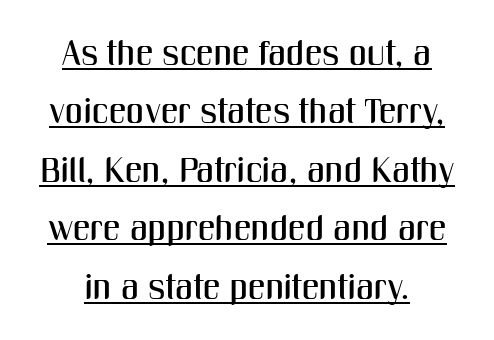
Q: Is the text italic (slanted)? A: No, it is upright.
Q: Is the typeface a serif or a sans-serif typeface? A: Sans-serif.
Q: Is the text underlined? A: Yes.
Q: Is the spacing between letters normal or unusually wide? A: Normal.
Q: Is the spacing between lines tight, normal or loose? A: Normal.
Q: Width (condensed, normal, or wide)? A: Condensed.
Q: Stroke contrast? A: Medium.
Q: x-height? A: Medium.
Q: Monospaced? A: No.
